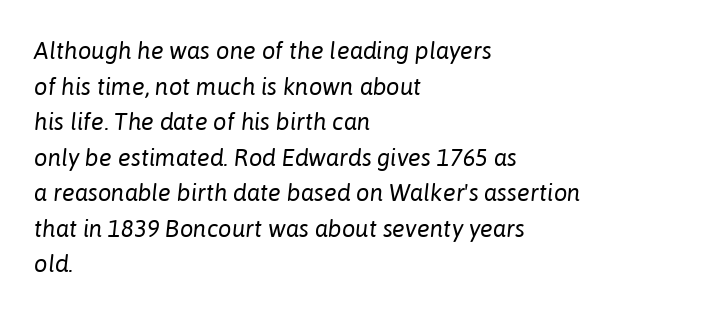
{"italic": "yes", "lean": "right", "slant_degrees": 6, "bold": "no", "underline": "no", "align": "left", "line_spacing": "normal", "line_spacing_ratio": 1.48, "letter_spacing": "normal", "letter_spacing_em": 0.0, "glyph_px": 24}
